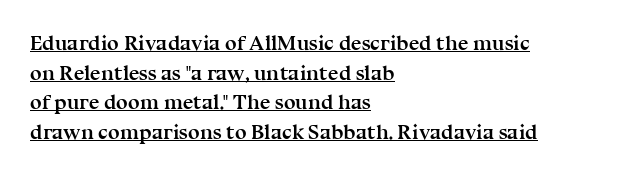
The image shows 21 px bold type, upright; set left-aligned, normal line spacing (1.41x), normal letter spacing, underlined.
